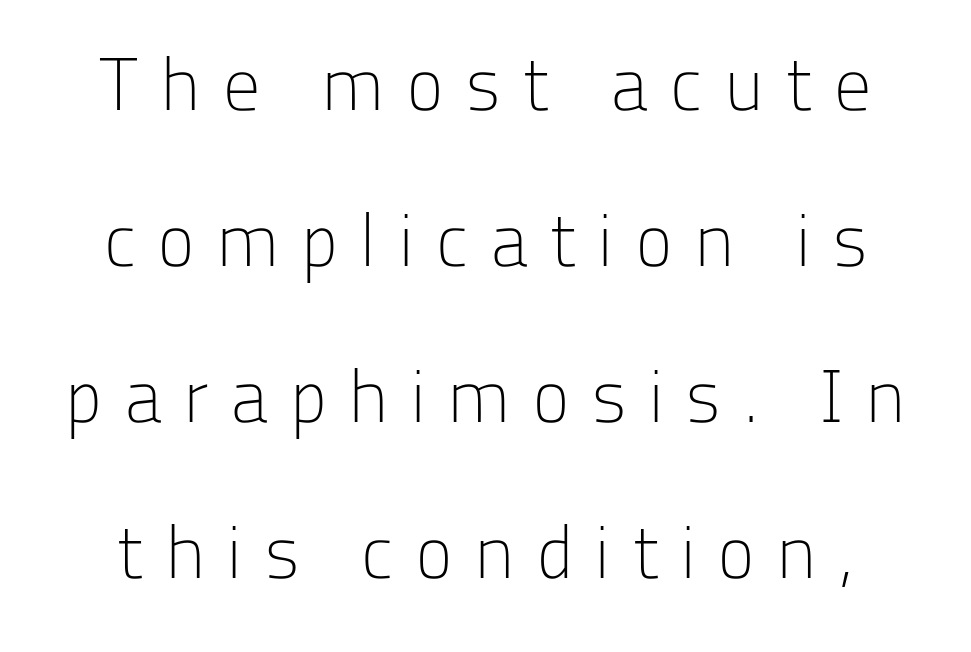
Q: Is the text bold? A: No.
Q: Is the text italic (slanted)? A: No, it is upright.
Q: Is the typeface a serif or a sans-serif typeface? A: Sans-serif.
Q: Is the text underlined? A: No.
Q: Is the spacing between letters normal or unusually wide? A: Unusually wide.
Q: Is the spacing between lines tight, normal or loose? A: Loose.
Q: Width (condensed, normal, or wide)? A: Normal.
Q: Stroke contrast? A: Low.
Q: x-height? A: Medium.
Q: Monospaced? A: No.
